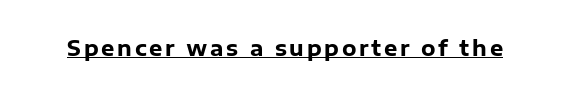
Q: Is the text bold? A: Yes.
Q: Is the text italic (slanted)? A: No, it is upright.
Q: Is the text underlined? A: Yes.
